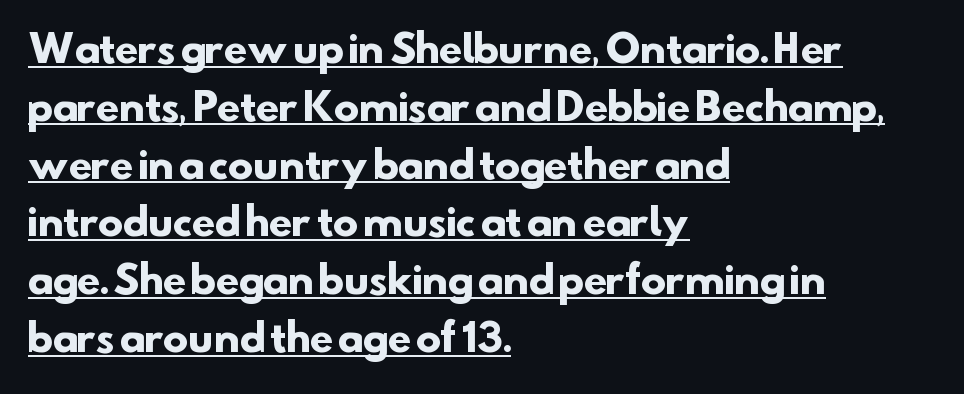
The image shows 38 px heavy sans-serif type; set left-aligned, normal line spacing (1.52x), normal letter spacing, underlined; low stroke contrast and a small x-height.
